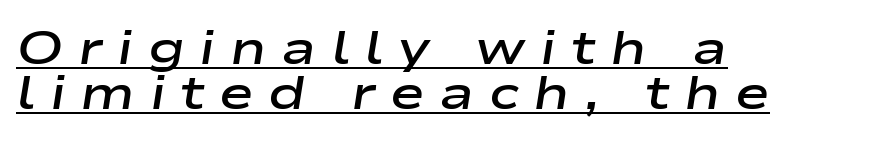
The image shows 47 px semibold, wide type, italic (leaning right); set left-aligned, tight line spacing (0.96x), unusually wide letter spacing (+0.31 em), underlined; low stroke contrast and a medium x-height.
